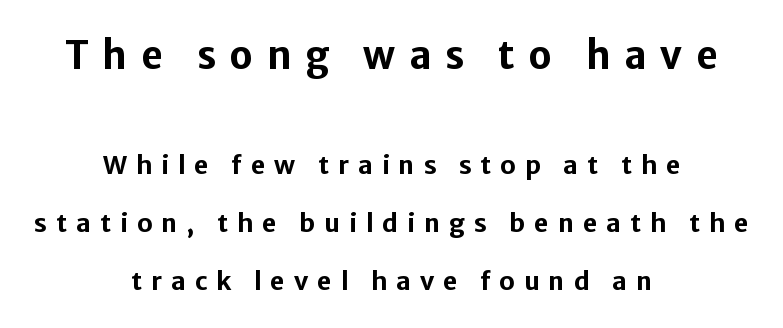
Q: Is the text bold? A: Yes.
Q: Is the text italic (slanted)? A: No, it is upright.
Q: Is the typeface a serif or a sans-serif typeface? A: Sans-serif.
Q: Is the text underlined? A: No.
Q: How is the paragraph aligned? A: Centered.
Q: Is the spacing between letters normal or unusually wide? A: Unusually wide.
Q: Is the spacing between lines tight, normal or loose? A: Loose.
Q: Which block of text is set in a larger size, the first (top) or the second (bottom)? A: The first (top) one.
Q: Width (condensed, normal, or wide)? A: Normal.
Q: Stroke contrast? A: Low.
Q: x-height? A: Medium.
Q: Monospaced? A: No.
